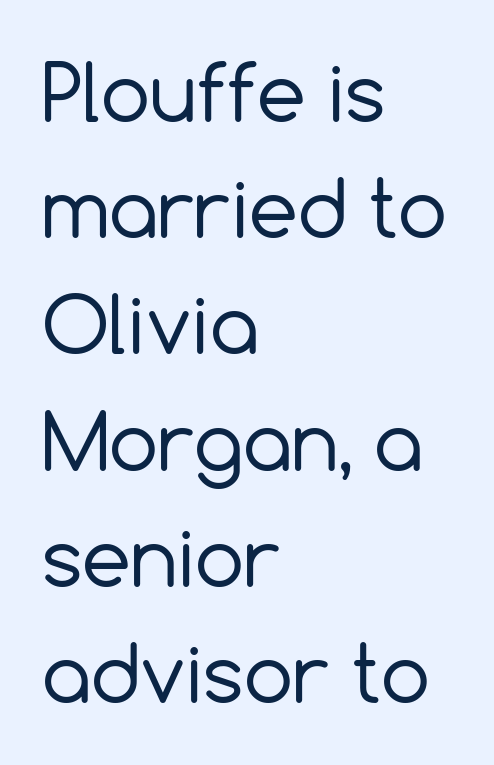
The image shows 78 px regular-weight sans-serif type, upright; set left-aligned, normal line spacing (1.49x), normal letter spacing, not underlined; a medium x-height.
